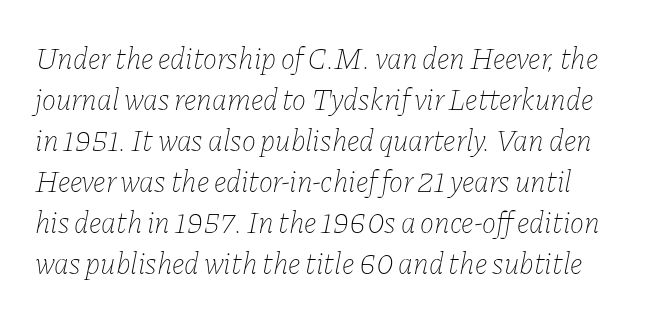
Q: Is the text bold? A: No.
Q: Is the text italic (slanted)? A: Yes, it leans right by about 11 degrees.
Q: Is the text underlined? A: No.
Q: Is the spacing between letters normal or unusually wide? A: Normal.
Q: Is the spacing between lines tight, normal or loose? A: Normal.
Q: Width (condensed, normal, or wide)? A: Normal.
Q: Stroke contrast? A: Low.
Q: x-height? A: Medium.
Q: Monospaced? A: No.
